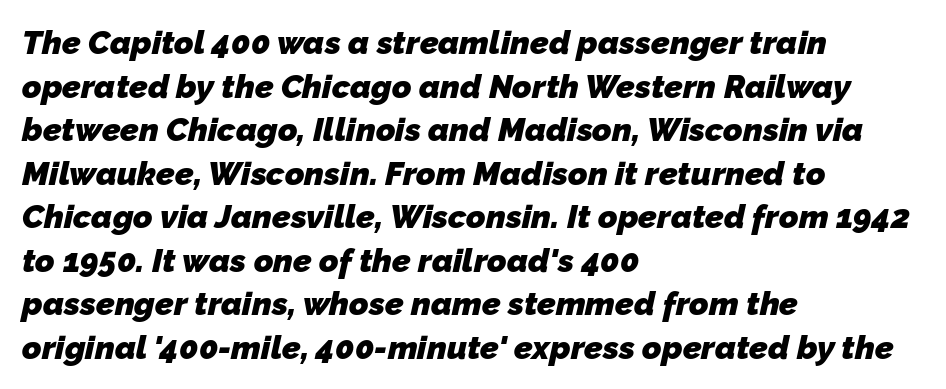
{"serif": "no", "bold": "yes", "weight": "heavy", "width": "normal", "stroke_contrast": "low", "x_height": "medium", "monospaced": "no", "underline": "no", "align": "left", "line_spacing": "normal", "line_spacing_ratio": 1.32, "letter_spacing": "normal", "letter_spacing_em": 0.0, "glyph_px": 33}
